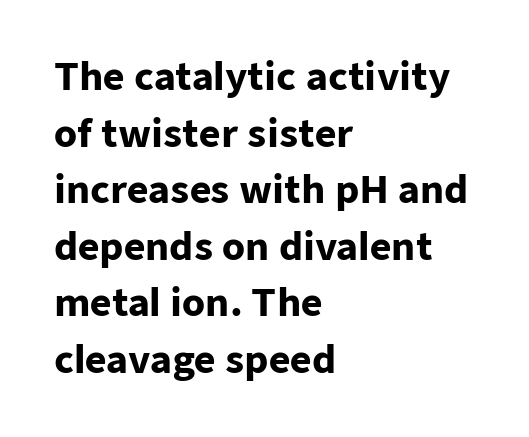
The image shows 37 px heavy sans-serif type, upright; set left-aligned, normal line spacing (1.53x), normal letter spacing, not underlined; low stroke contrast and a medium x-height.
